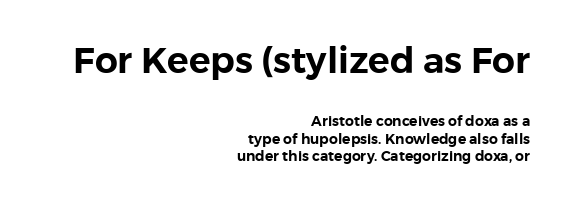
{"serif": "no", "italic": "no", "width": "normal", "x_height": "medium", "monospaced": "no", "underline": "no", "align": "right", "line_spacing": "normal", "line_spacing_ratio": 1.26, "letter_spacing": "normal", "letter_spacing_em": 0.0, "larger_block": "first", "size_ratio": 2.57, "glyph_px": 36}
